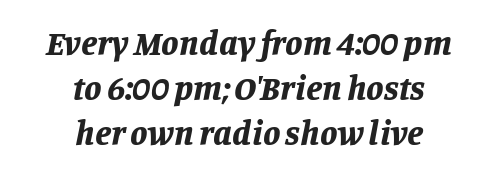
{"italic": "yes", "lean": "right", "slant_degrees": 11, "bold": "yes", "weight": "bold", "width": "normal", "stroke_contrast": "low", "x_height": "large", "monospaced": "no", "underline": "no", "align": "center", "line_spacing": "normal", "line_spacing_ratio": 1.29, "letter_spacing": "normal", "letter_spacing_em": 0.0, "glyph_px": 35}
